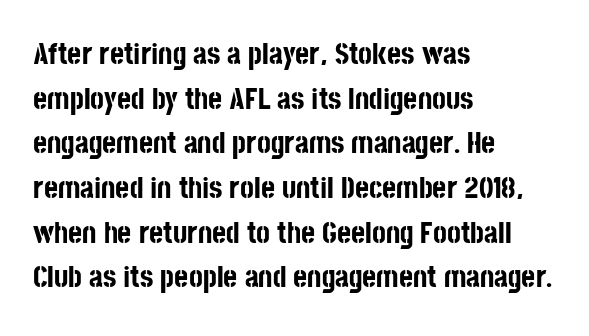
{"serif": "no", "italic": "no", "bold": "yes", "weight": "bold", "width": "condensed", "stroke_contrast": "low", "x_height": "large", "monospaced": "no", "underline": "no", "align": "left", "line_spacing": "normal", "line_spacing_ratio": 1.49, "letter_spacing": "normal", "letter_spacing_em": 0.0, "glyph_px": 30}
